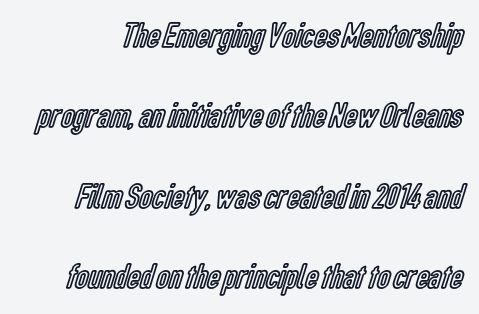
No extra tracking has been applied to these lines. The passage shown is typed in a proportional face where columns would drift. This sample trades compactness for vertical openness between lines.
